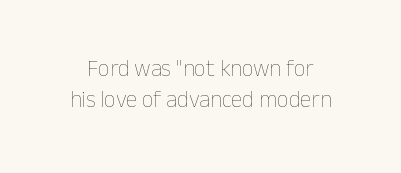
Rule under the text: the space is simply empty. A normal amount of white space separates one row of letters from the next. Stroke thickness stays within the range of a standard reading face or lighter. Characters remain perfectly vertical along every line. Short note: letters normally spaced.
